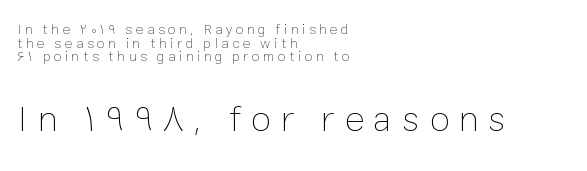
Q: Is the text bold? A: No.
Q: Is the text italic (slanted)? A: No, it is upright.
Q: Is the text underlined? A: No.
Q: How is the paragraph aligned? A: Left-aligned.
Q: Is the spacing between letters normal or unusually wide? A: Unusually wide.
Q: Is the spacing between lines tight, normal or loose? A: Tight.
Q: Which block of text is set in a larger size, the first (top) or the second (bottom)? A: The second (bottom) one.
Q: Width (condensed, normal, or wide)? A: Normal.
Q: Stroke contrast? A: Low.
Q: x-height? A: Medium.
Q: Monospaced? A: No.
